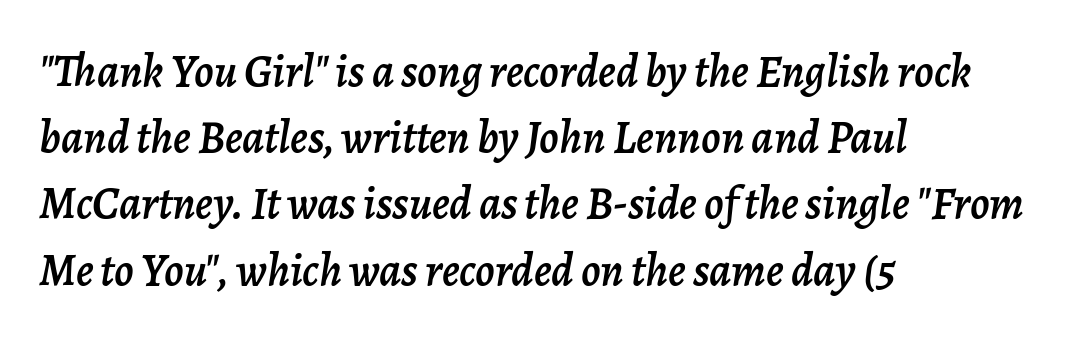
Q: Is the text italic (slanted)? A: Yes, it leans right by about 7 degrees.
Q: Is the text underlined? A: No.
Q: How is the paragraph aligned? A: Left-aligned.
Q: Is the spacing between letters normal or unusually wide? A: Normal.
Q: Is the spacing between lines tight, normal or loose? A: Normal.
Q: Width (condensed, normal, or wide)? A: Normal.
Q: Stroke contrast? A: Low.
Q: x-height? A: Medium.
Q: Monospaced? A: No.
